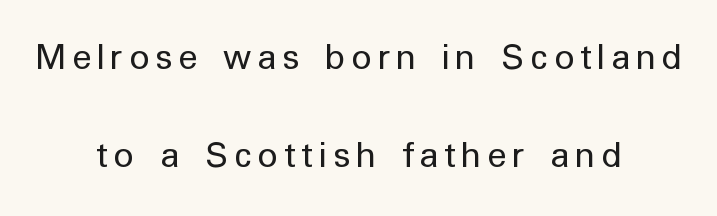
Think of a printed novel: that variable character pitch is what you see here. Descender tails drop into unmarked territory. The face used here is a sans, in the tradition of grotesques and geometrics. Rendered with straight, roman letterforms. The block of text is sparse from top to bottom, with ample space between rows.
